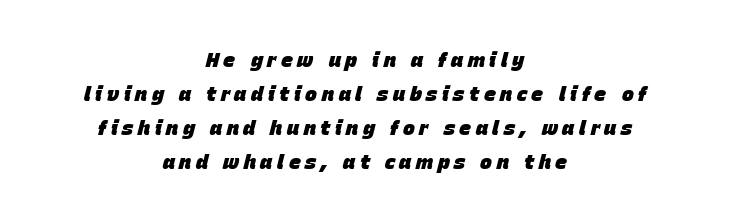
The image shows 20 px bold type, italic (leaning right); set centered, normal line spacing (1.7x), unusually wide letter spacing (+0.23 em), not underlined.
